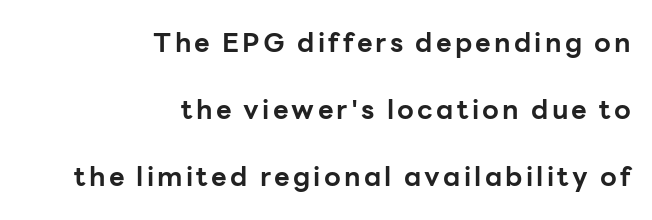
These lines stand farther apart than default settings would place them. Heavy, bold letterforms. The rag falls on the left side of this text block. Rendered with straight, roman letterforms.
